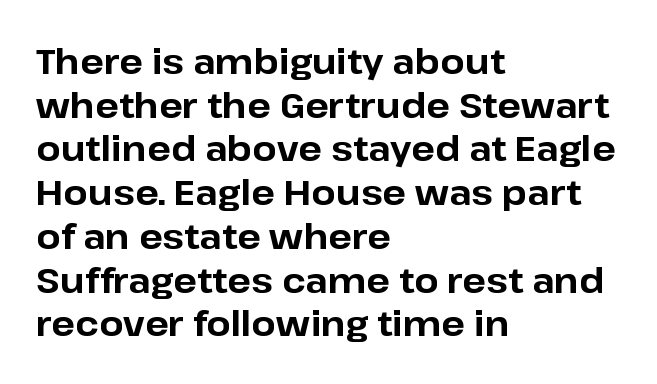
{"serif": "no", "italic": "no", "bold": "yes", "weight": "bold", "width": "normal", "stroke_contrast": "low", "x_height": "medium", "monospaced": "no", "underline": "no", "align": "left", "line_spacing": "normal", "line_spacing_ratio": 1.25, "letter_spacing": "normal", "letter_spacing_em": 0.0, "glyph_px": 35}
